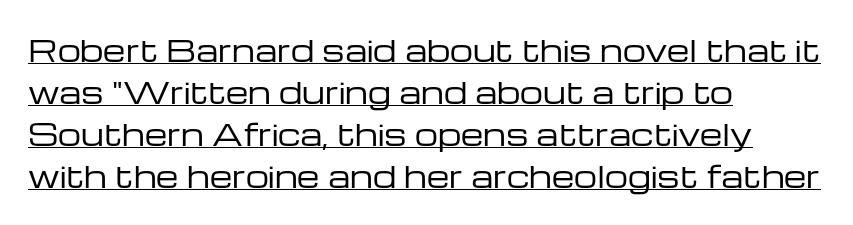
Q: Is the text bold? A: No.
Q: Is the text italic (slanted)? A: No, it is upright.
Q: Is the typeface a serif or a sans-serif typeface? A: Sans-serif.
Q: Is the text underlined? A: Yes.
Q: How is the paragraph aligned? A: Left-aligned.
Q: Is the spacing between letters normal or unusually wide? A: Normal.
Q: Is the spacing between lines tight, normal or loose? A: Normal.
Q: Width (condensed, normal, or wide)? A: Wide.
Q: Stroke contrast? A: Low.
Q: x-height? A: Medium.
Q: Monospaced? A: No.
